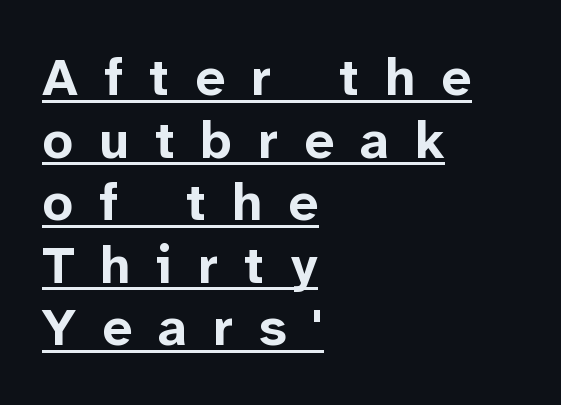
Q: Is the text bold? A: Yes.
Q: Is the text italic (slanted)? A: No, it is upright.
Q: Is the typeface a serif or a sans-serif typeface? A: Sans-serif.
Q: Is the text underlined? A: Yes.
Q: How is the paragraph aligned? A: Left-aligned.
Q: Is the spacing between letters normal or unusually wide? A: Unusually wide.
Q: Width (condensed, normal, or wide)? A: Normal.
Q: Stroke contrast? A: Low.
Q: x-height? A: Medium.
Q: Monospaced? A: No.
